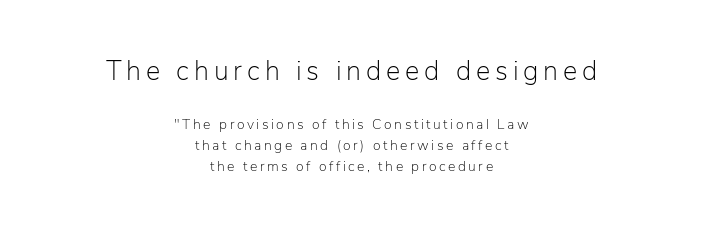
Rendered with straight, roman letterforms. Successive baselines arrive at the customary interval. Top chunk: large. Bottom chunk: small. Any mark beneath the type? The region is blank. One-word summary of the alignment: center. Weight class: somewhere from thin through regular.
